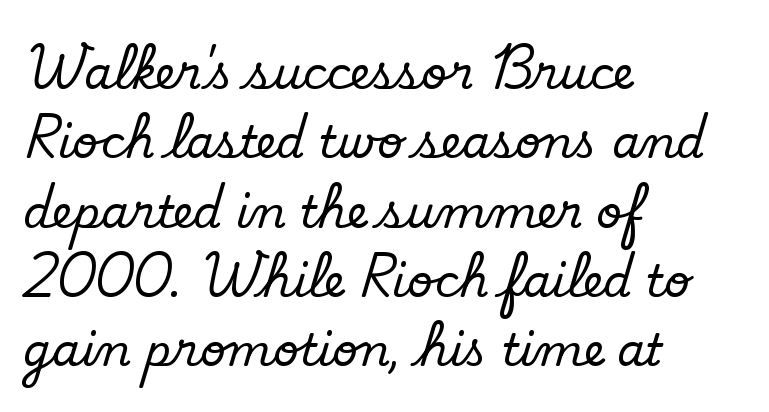
Q: Is the text italic (slanted)? A: Yes.
Q: Is the typeface a serif or a sans-serif typeface? A: Serif.
Q: Is the text underlined? A: No.
Q: How is the paragraph aligned? A: Left-aligned.
Q: Is the spacing between letters normal or unusually wide? A: Normal.
Q: Is the spacing between lines tight, normal or loose? A: Normal.
Q: Width (condensed, normal, or wide)? A: Normal.
Q: Stroke contrast? A: Low.
Q: x-height? A: Small.
Q: Monospaced? A: No.
